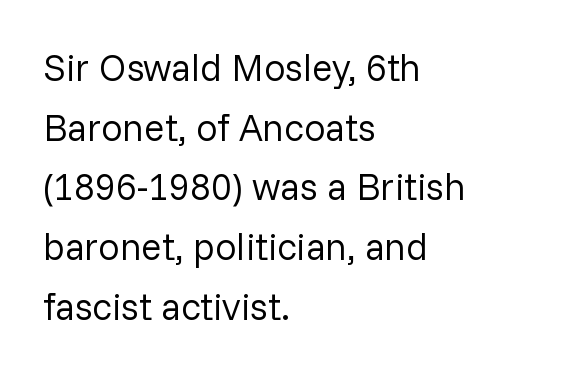
{"serif": "no", "italic": "no", "bold": "no", "weight": "regular", "width": "normal", "stroke_contrast": "low", "x_height": "medium", "monospaced": "no", "underline": "no", "align": "left", "line_spacing": "normal", "line_spacing_ratio": 1.57, "letter_spacing": "normal", "letter_spacing_em": 0.0, "glyph_px": 38}
